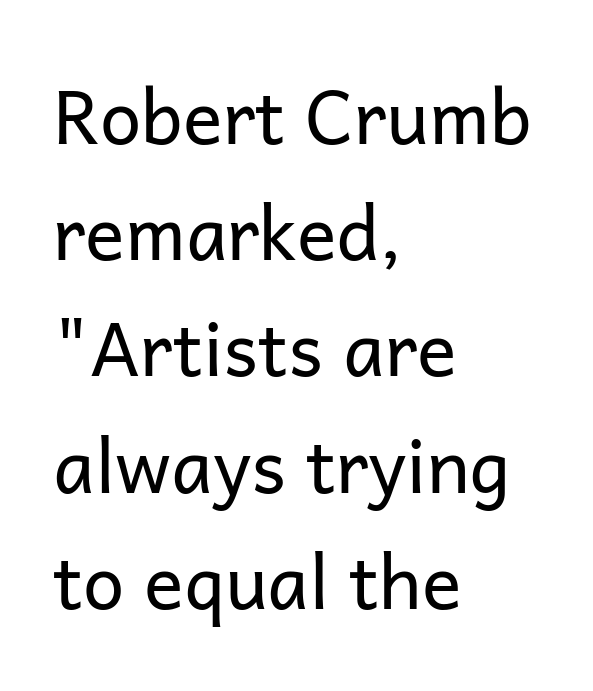
{"serif": "no", "italic": "no", "bold": "no", "weight": "regular", "width": "normal", "stroke_contrast": "low", "x_height": "medium", "monospaced": "no", "underline": "no", "align": "left", "line_spacing": "normal", "line_spacing_ratio": 1.57, "letter_spacing": "normal", "letter_spacing_em": 0.0, "glyph_px": 74}
